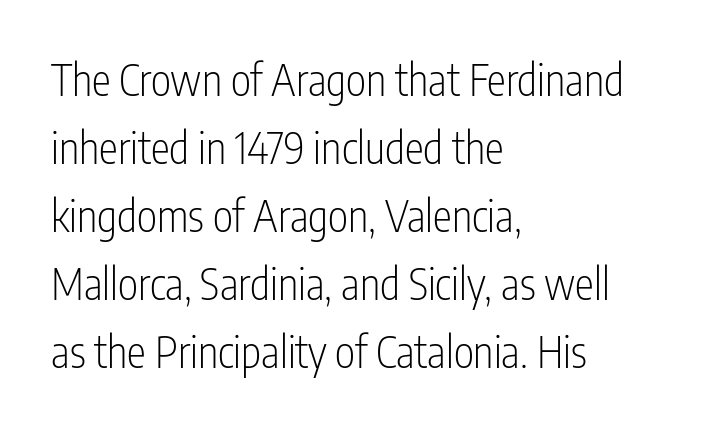
{"serif": "no", "italic": "no", "bold": "no", "weight": "light", "width": "condensed", "stroke_contrast": "low", "x_height": "medium", "monospaced": "no", "underline": "no", "align": "left", "line_spacing": "normal", "line_spacing_ratio": 1.58, "letter_spacing": "normal", "letter_spacing_em": 0.0, "glyph_px": 43}
